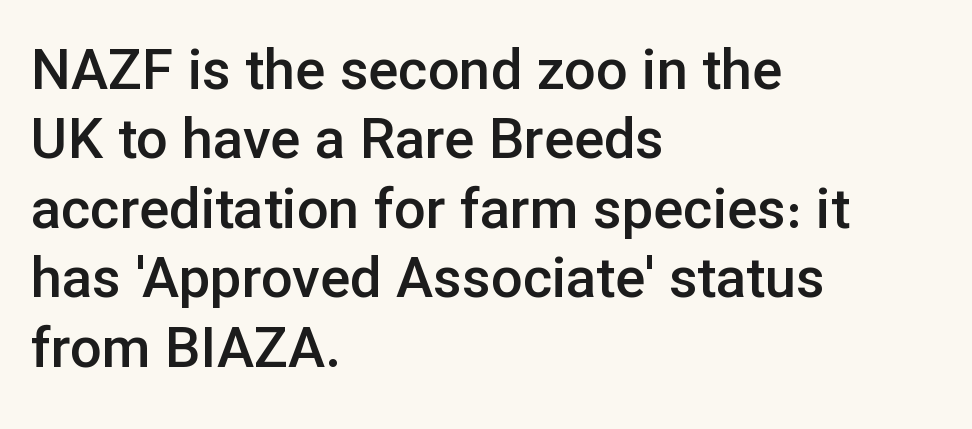
Q: Is the text bold? A: Semi-bold.
Q: Is the text italic (slanted)? A: No, it is upright.
Q: Is the typeface a serif or a sans-serif typeface? A: Sans-serif.
Q: Is the text underlined? A: No.
Q: How is the paragraph aligned? A: Left-aligned.
Q: Is the spacing between letters normal or unusually wide? A: Normal.
Q: Width (condensed, normal, or wide)? A: Normal.
Q: Stroke contrast? A: Low.
Q: x-height? A: Medium.
Q: Monospaced? A: No.
